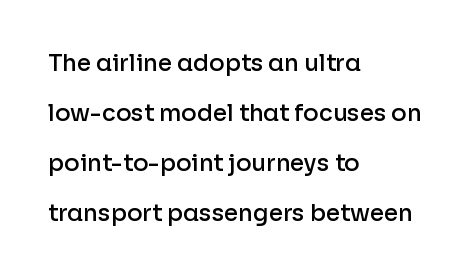
Q: Is the text bold? A: Semi-bold.
Q: Is the text italic (slanted)? A: No, it is upright.
Q: Is the text underlined? A: No.
Q: How is the paragraph aligned? A: Left-aligned.
Q: Is the spacing between letters normal or unusually wide? A: Normal.
Q: Is the spacing between lines tight, normal or loose? A: Loose.
